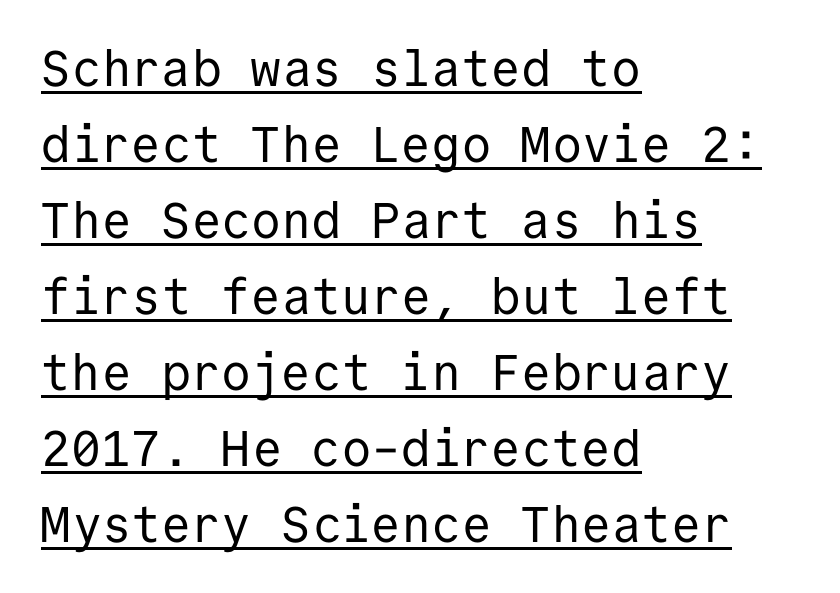
The image shows 50 px regular-weight sans-serif type, upright, monospaced; set left-aligned, normal line spacing (1.52x), normal letter spacing, underlined; low stroke contrast and a medium x-height.
